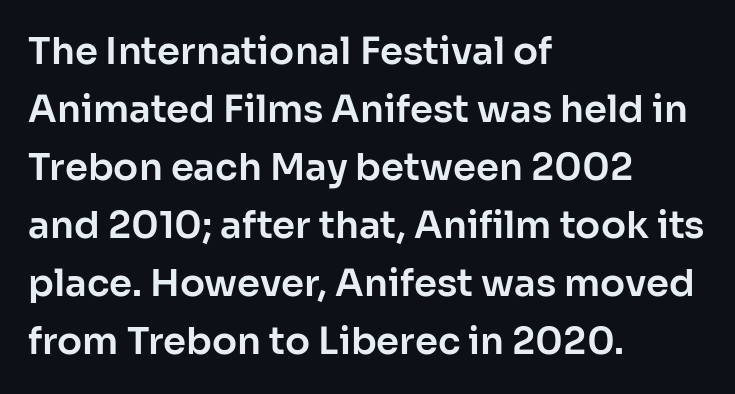
Q: Is the text italic (slanted)? A: No, it is upright.
Q: Is the typeface a serif or a sans-serif typeface? A: Sans-serif.
Q: Is the text underlined? A: No.
Q: How is the paragraph aligned? A: Left-aligned.
Q: Is the spacing between letters normal or unusually wide? A: Normal.
Q: Is the spacing between lines tight, normal or loose? A: Normal.
Q: Width (condensed, normal, or wide)? A: Normal.
Q: Stroke contrast? A: Low.
Q: x-height? A: Medium.
Q: Monospaced? A: No.
